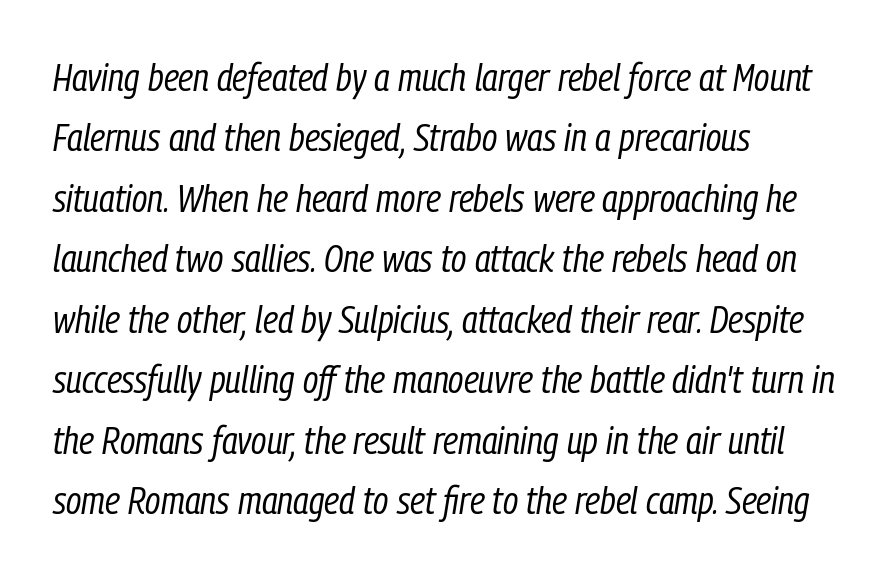
Q: Is the text bold? A: No.
Q: Is the text italic (slanted)? A: Yes, it leans right by about 9 degrees.
Q: Is the text underlined? A: No.
Q: How is the paragraph aligned? A: Left-aligned.
Q: Is the spacing between letters normal or unusually wide? A: Normal.
Q: Is the spacing between lines tight, normal or loose? A: Normal.
Q: Width (condensed, normal, or wide)? A: Condensed.
Q: Stroke contrast? A: Low.
Q: x-height? A: Medium.
Q: Monospaced? A: No.
